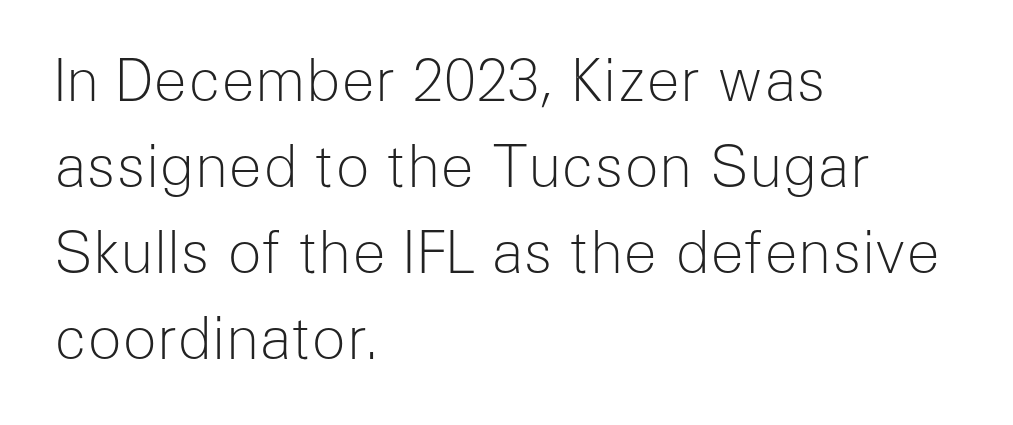
The image shows 57 px light sans-serif type, upright; set left-aligned, normal line spacing (1.51x), normal letter spacing, not underlined; low stroke contrast and a medium x-height.
